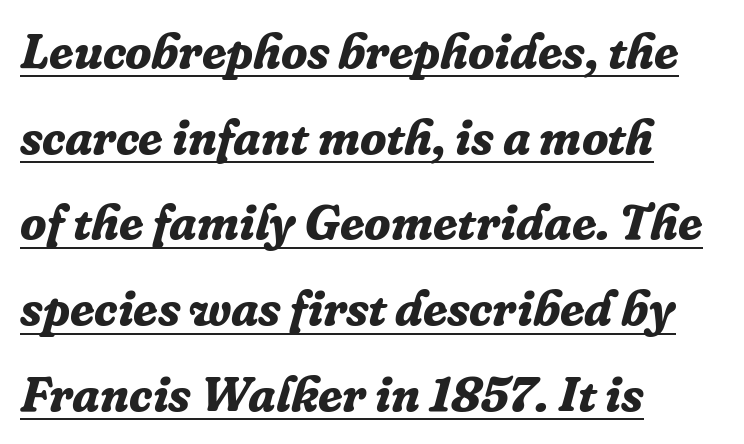
Typeset ragged right — the left edge is the straight one. The letters advance in unequal steps, a hallmark of proportional type. Compared with ordinary roman type, these characters are visibly tilted. The characters display serif detailing at their extremities.
